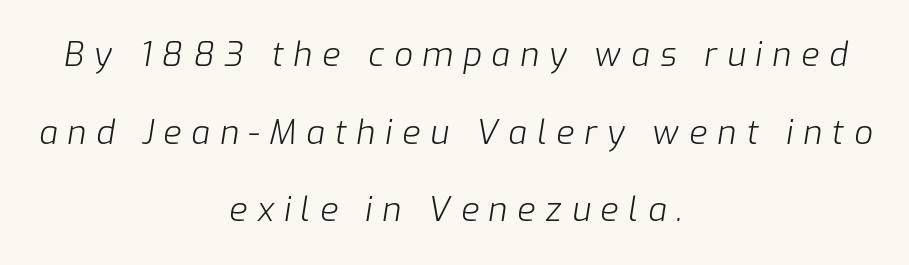
The image shows 33 px light type, italic (leaning right); set centered, loose line spacing (2.35x), unusually wide letter spacing (+0.3 em), not underlined; low stroke contrast and a medium x-height.
